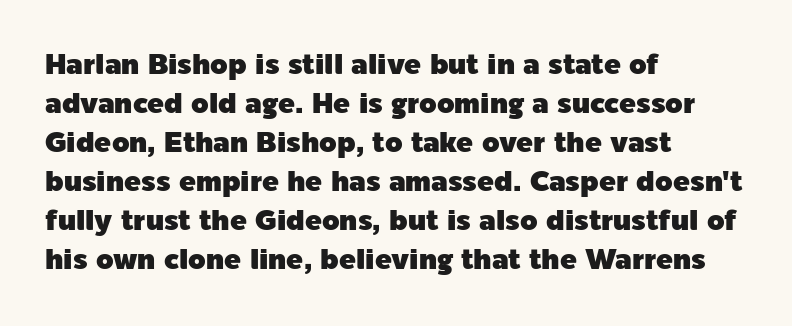
{"serif": "no", "italic": "no", "width": "normal", "x_height": "medium", "monospaced": "no", "underline": "no", "align": "left", "line_spacing": "normal", "line_spacing_ratio": 1.39, "letter_spacing": "normal", "letter_spacing_em": 0.0, "glyph_px": 28}
